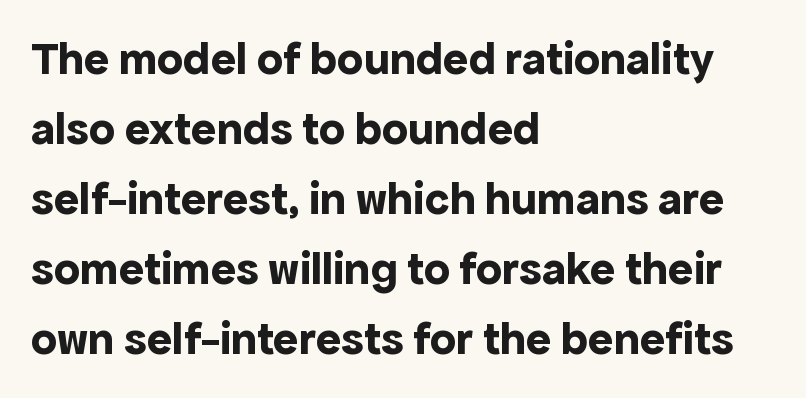
The image shows 47 px bold sans-serif type, upright; set left-aligned, normal line spacing (1.49x), normal letter spacing, not underlined; a medium x-height.
